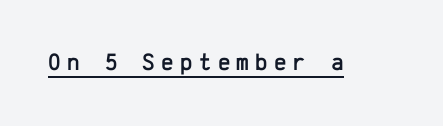
Loose tracking; the words dissolve into strings of separated letters. This sample carries an underscore along the baseline area. The specimen reads as upright at a glance.
